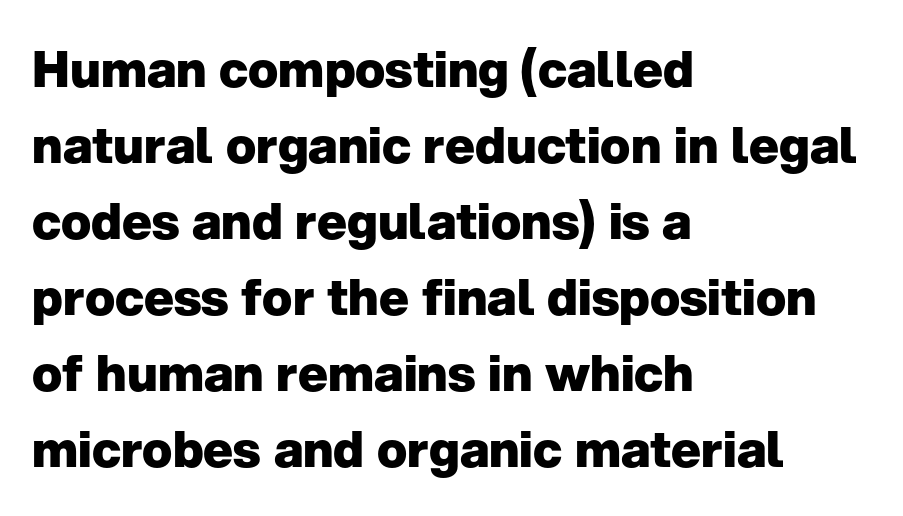
The image shows 50 px heavy sans-serif type, upright; set left-aligned, normal line spacing (1.52x), normal letter spacing, not underlined; low stroke contrast and a medium x-height.
